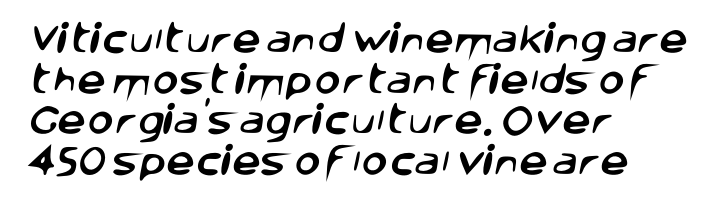
Do the characters align in a grid? No, the font is proportional. Reading down the block, your eye returns to a fixed left position each line. Serifs: no, the terminals of the letterforms are clean. Interline gaps are of average width in this sample. The words here are not underlined.
